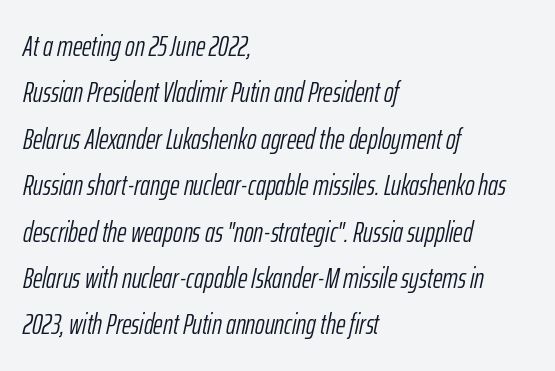
The space beneath each line is pristine and unruled. The axis of the letterforms is tilted away from vertical. These lines are rendered in a variable-pitch font. The paragraph shown leans on its left margin.
